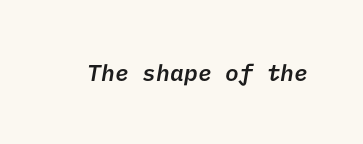
Q: Is the text bold? A: Semi-bold.
Q: Is the text underlined? A: No.
Q: Is the spacing between letters normal or unusually wide? A: Normal.
